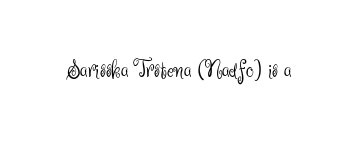
Q: Is the text bold? A: No.
Q: Is the text italic (slanted)? A: No, it is upright.
Q: Is the text underlined? A: No.
Q: Is the spacing between letters normal or unusually wide? A: Normal.
